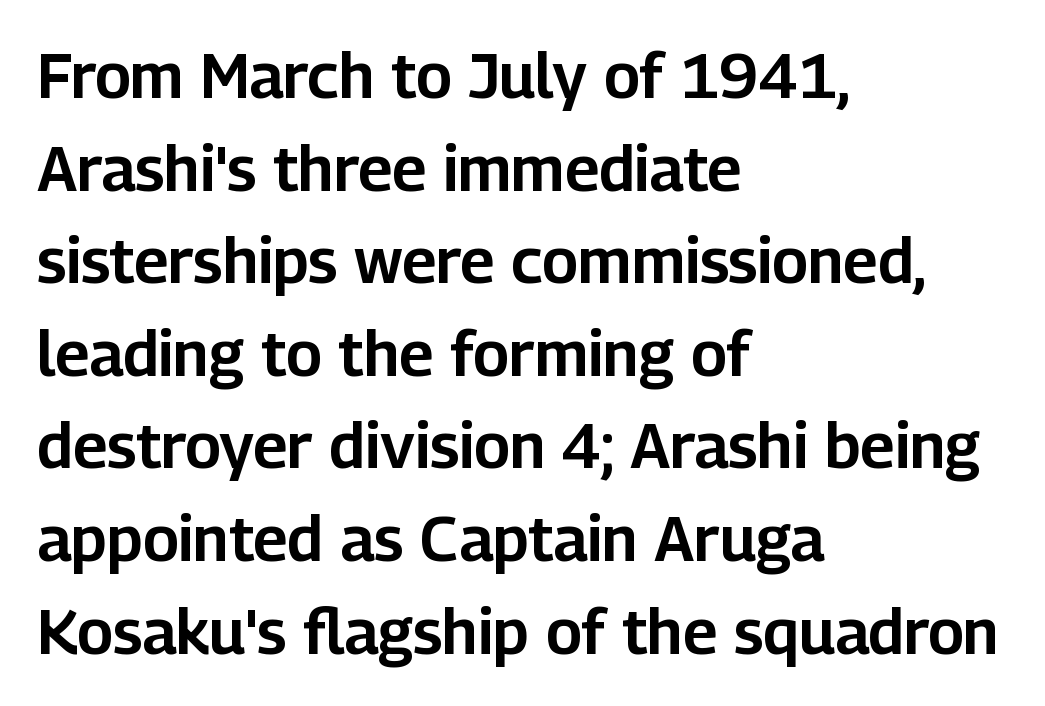
Q: Is the text italic (slanted)? A: No, it is upright.
Q: Is the typeface a serif or a sans-serif typeface? A: Sans-serif.
Q: Is the text underlined? A: No.
Q: How is the paragraph aligned? A: Left-aligned.
Q: Is the spacing between letters normal or unusually wide? A: Normal.
Q: Is the spacing between lines tight, normal or loose? A: Normal.
Q: Width (condensed, normal, or wide)? A: Normal.
Q: Stroke contrast? A: Low.
Q: x-height? A: Medium.
Q: Monospaced? A: No.
